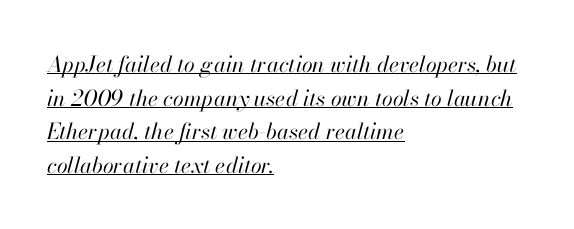
The image shows 22 px text type, italic (leaning right); set left-aligned, normal line spacing (1.53x), normal letter spacing, underlined.
